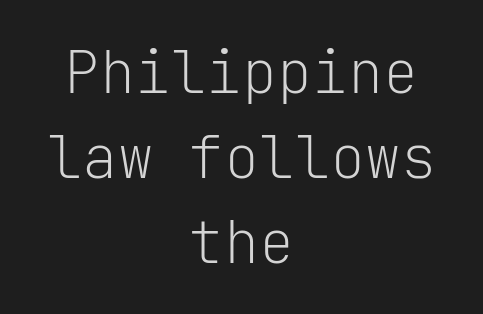
Q: Is the text bold? A: No.
Q: Is the text italic (slanted)? A: No, it is upright.
Q: Is the typeface a serif or a sans-serif typeface? A: Sans-serif.
Q: Is the text underlined? A: No.
Q: How is the paragraph aligned? A: Centered.
Q: Is the spacing between letters normal or unusually wide? A: Normal.
Q: Is the spacing between lines tight, normal or loose? A: Normal.
Q: Width (condensed, normal, or wide)? A: Normal.
Q: Stroke contrast? A: Low.
Q: x-height? A: Medium.
Q: Monospaced? A: Yes.
